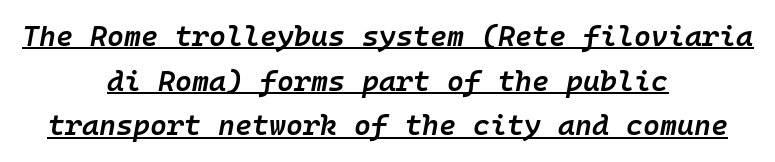
The gaps between neighbouring characters are ordinary and unremarkable. Monospaced: the letters line up in strict vertical columns. Honestly, the underline is the first thing you notice here. In CSS terms this would be text-align: center. On the weight axis this lands at semibold, roughly 600. When letters slant like this, we call the style italic.
